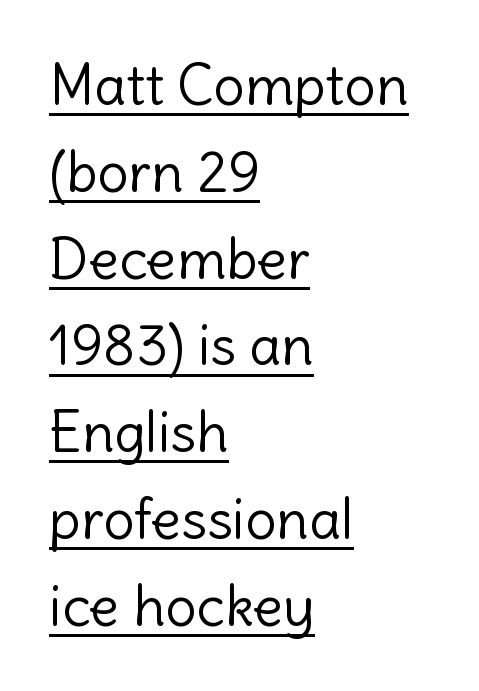
The face used here is proportionally spaced, like ordinary book or web type. The font is comparable to plain body text, perhaps lighter. Does a line run under the words? Yes, clearly. Summary of vertical rhythm: regular, with standard interline spacing. The rendering anchors every line to the left-hand side. In terms of posture, this sample is upright.
